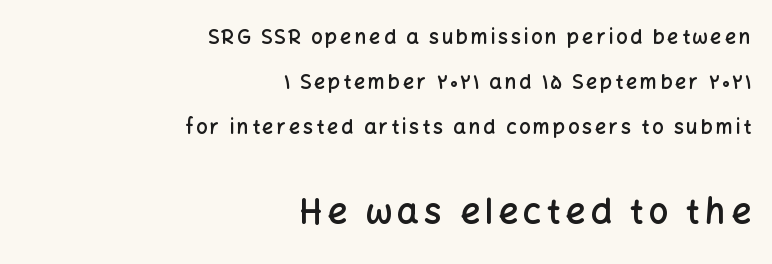
{"serif": "no", "italic": "no", "bold": "semi", "weight": "semibold", "width": "normal", "stroke_contrast": "low", "x_height": "medium", "monospaced": "no", "underline": "no", "align": "right", "line_spacing": "loose", "line_spacing_ratio": 2.25, "larger_block": "second", "size_ratio": 1.75, "glyph_px": 35}
